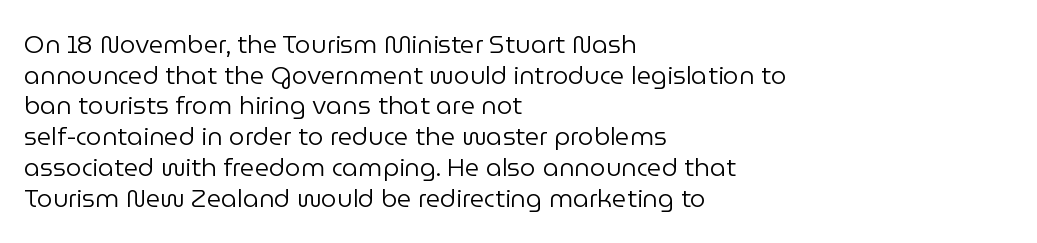
The image shows 25 px text type, upright; set left-aligned, line spacing 1.23x, normal letter spacing, not underlined.
